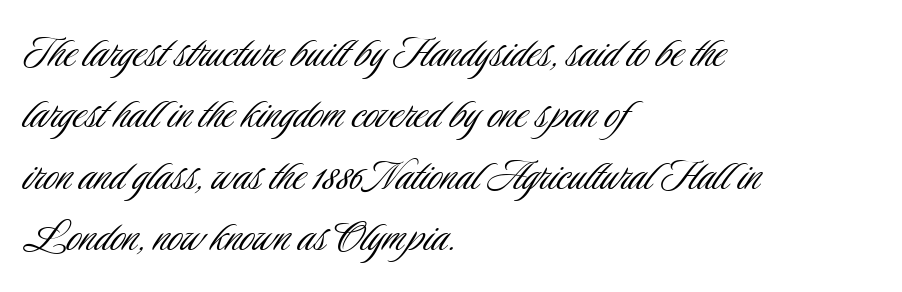
The image shows 50 px light, condensed sans-serif type; set left-aligned, line spacing 1.23x, normal letter spacing, not underlined; low stroke contrast and a small x-height.
